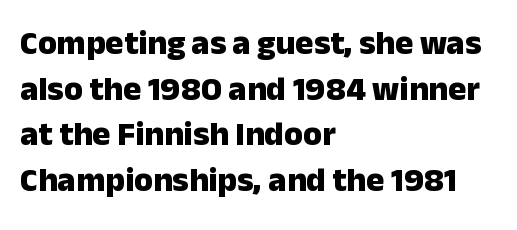
Q: Is the text bold? A: Yes.
Q: Is the text italic (slanted)? A: No, it is upright.
Q: Is the typeface a serif or a sans-serif typeface? A: Sans-serif.
Q: Is the text underlined? A: No.
Q: How is the paragraph aligned? A: Left-aligned.
Q: Is the spacing between letters normal or unusually wide? A: Normal.
Q: Is the spacing between lines tight, normal or loose? A: Normal.
Q: Width (condensed, normal, or wide)? A: Normal.
Q: Stroke contrast? A: Low.
Q: x-height? A: Medium.
Q: Monospaced? A: No.
